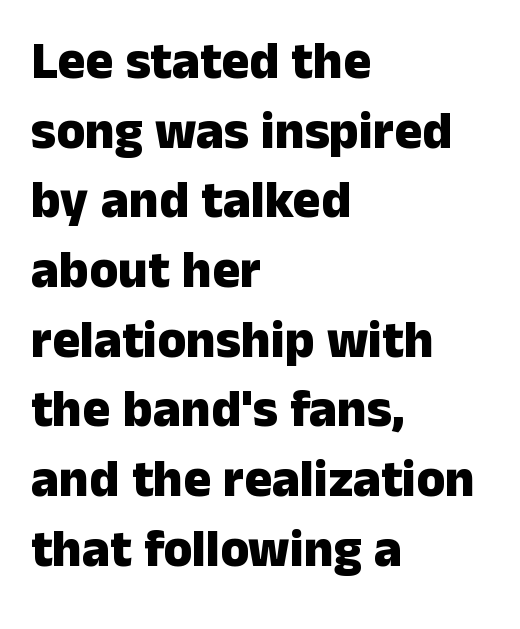
Reading down the block, your eye returns to a fixed left position each line. Is the type bold? Yes — the strokes are clearly thick and heavy. The leading is moderate, giving the passage an even texture. This sample has the flowing, uneven cadence of proportional lettering. A typesetter would mark this as roman, not italic.
